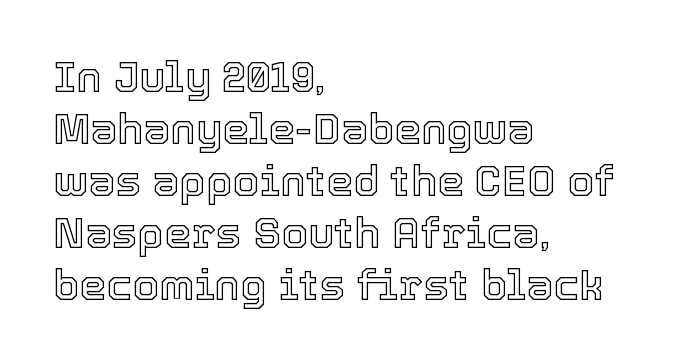
Check the space under the baseline: it is left empty. Every stem runs plumb, perpendicular to the baseline. Short note: letters normally spaced. Varying glyph widths throughout — classic text-font behaviour. Alignment: flush left.
